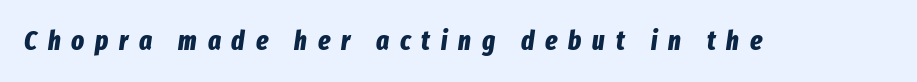
{"italic": "yes", "lean": "right", "slant_degrees": 8, "bold": "yes", "underline": "no", "letter_spacing": "wide", "letter_spacing_em": 0.4, "glyph_px": 27}
